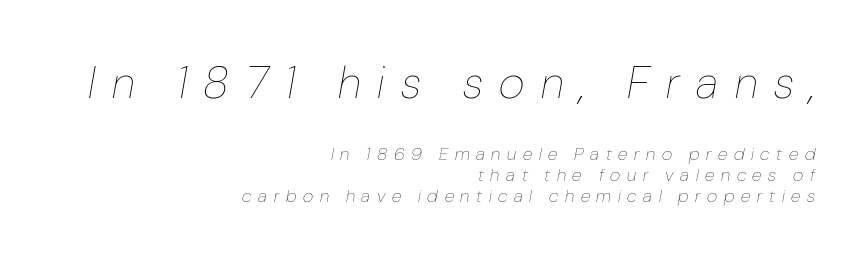
{"italic": "yes", "lean": "right", "slant_degrees": 10, "bold": "no", "weight": "thin", "width": "condensed", "stroke_contrast": "low", "x_height": "medium", "monospaced": "no", "underline": "no", "align": "right", "line_spacing_ratio": 1.17, "letter_spacing": "wide", "letter_spacing_em": 0.37, "larger_block": "first", "size_ratio": 2.5, "glyph_px": 45}
